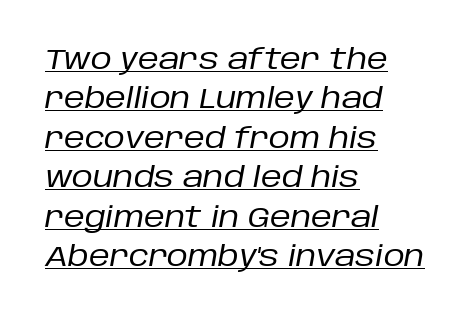
The image shows 29 px regular-weight type, italic (leaning right); set left-aligned, normal line spacing (1.36x), normal letter spacing, underlined; low stroke contrast and a large x-height.
